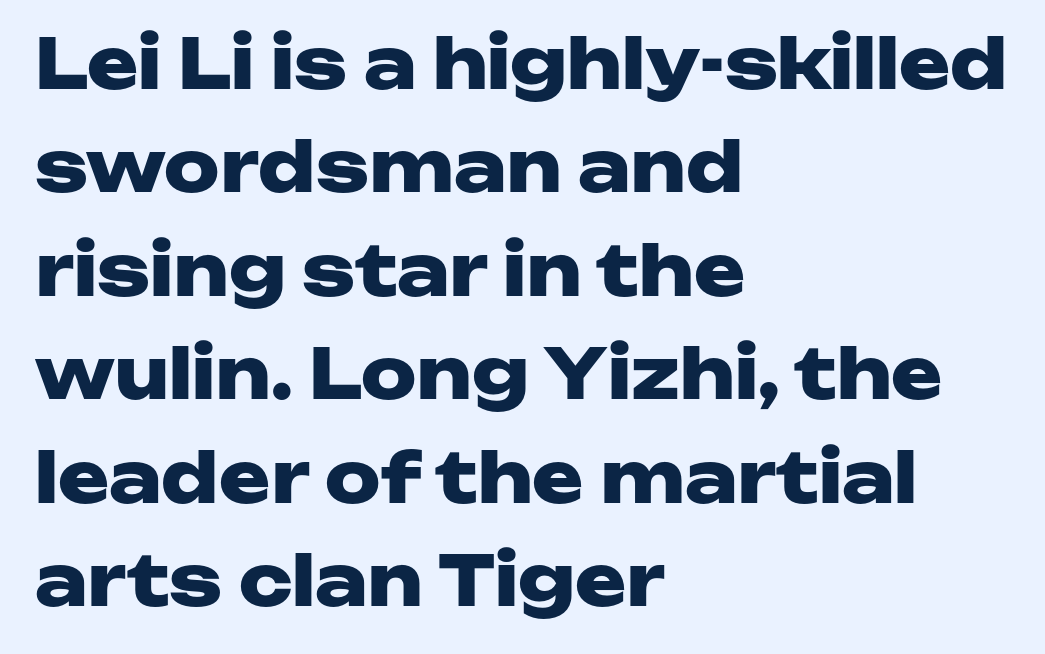
Q: Is the text bold? A: Yes.
Q: Is the text italic (slanted)? A: No, it is upright.
Q: Is the typeface a serif or a sans-serif typeface? A: Sans-serif.
Q: Is the text underlined? A: No.
Q: How is the paragraph aligned? A: Left-aligned.
Q: Is the spacing between letters normal or unusually wide? A: Normal.
Q: Is the spacing between lines tight, normal or loose? A: Normal.
Q: Width (condensed, normal, or wide)? A: Wide.
Q: Stroke contrast? A: Low.
Q: x-height? A: Medium.
Q: Monospaced? A: No.
